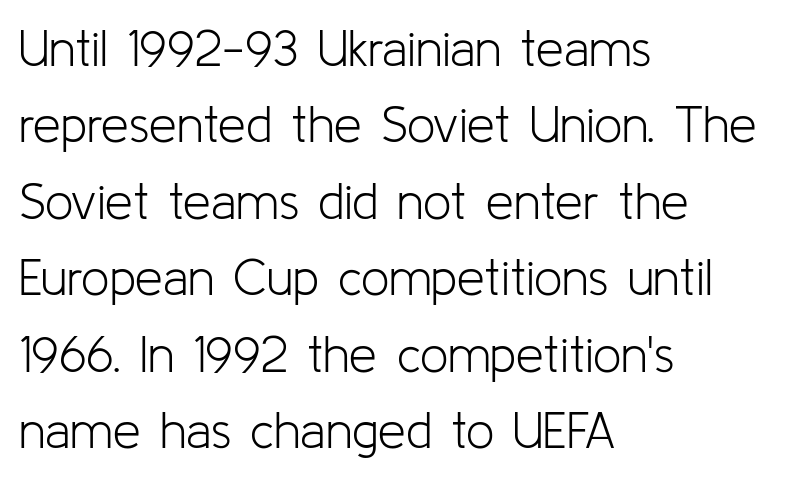
{"serif": "no", "italic": "no", "bold": "no", "weight": "light", "width": "normal", "stroke_contrast": "low", "x_height": "medium", "monospaced": "no", "underline": "no", "align": "left", "line_spacing": "normal", "line_spacing_ratio": 1.53, "letter_spacing": "normal", "letter_spacing_em": 0.0, "glyph_px": 50}
